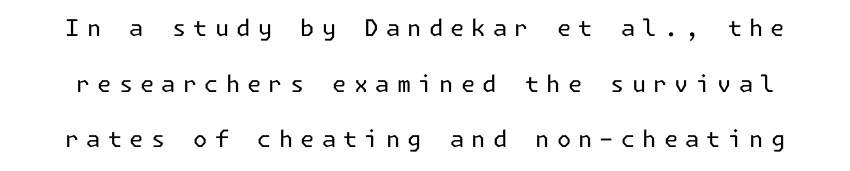
The image shows 23 px text type, upright; set loose line spacing (2.42x), unusually wide letter spacing (+0.31 em), not underlined.
